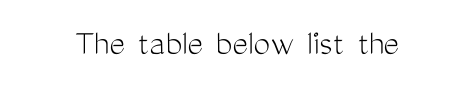
The image shows 37 px light, condensed sans-serif type, upright; set normal letter spacing, not underlined; medium stroke contrast and a medium x-height.
